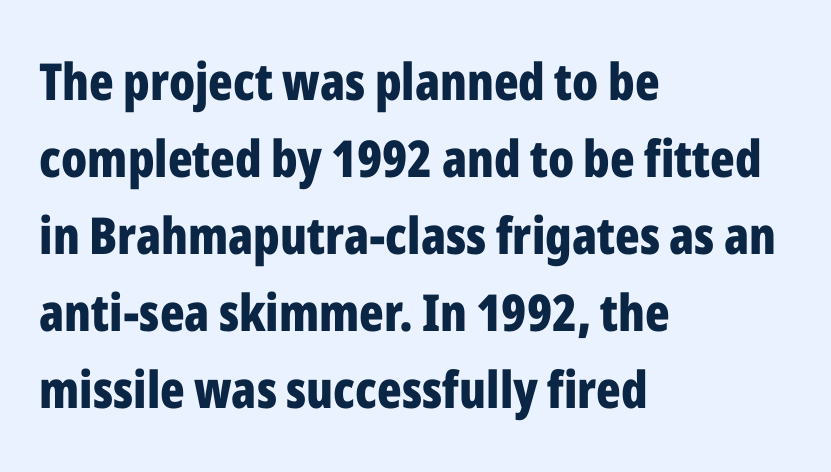
{"serif": "no", "italic": "no", "bold": "yes", "weight": "bold", "width": "condensed", "stroke_contrast": "low", "x_height": "medium", "monospaced": "no", "underline": "no", "align": "left", "line_spacing": "normal", "line_spacing_ratio": 1.51, "letter_spacing": "normal", "letter_spacing_em": 0.0, "glyph_px": 51}
